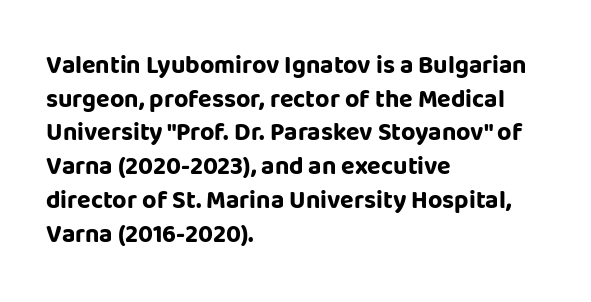
Q: Is the text bold? A: Yes.
Q: Is the text italic (slanted)? A: No, it is upright.
Q: Is the text underlined? A: No.
Q: How is the paragraph aligned? A: Left-aligned.
Q: Is the spacing between letters normal or unusually wide? A: Normal.
Q: Is the spacing between lines tight, normal or loose? A: Normal.
